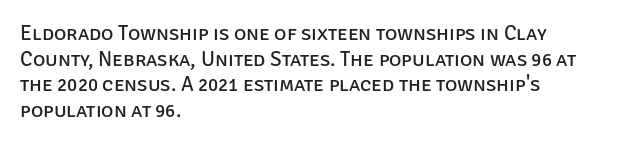
The image shows 21 px text type, upright; set left-aligned, line spacing 1.22x, normal letter spacing, not underlined.
